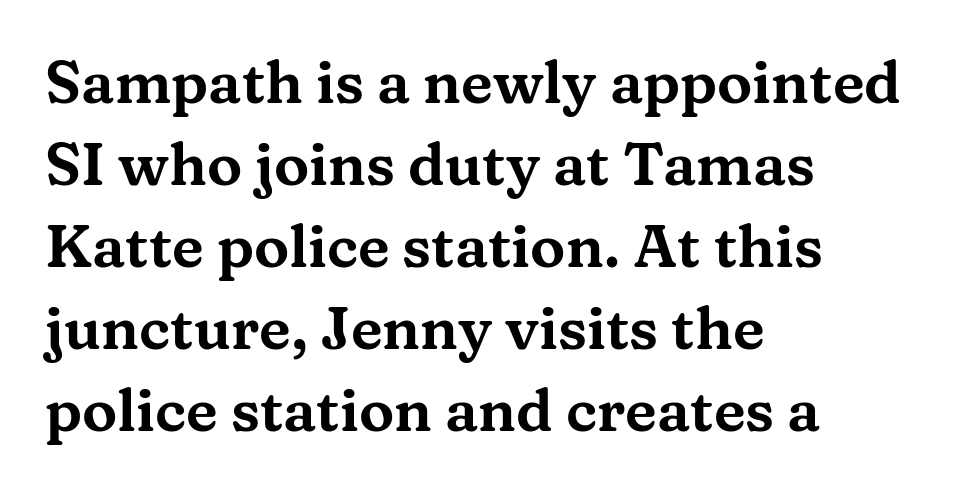
Glyph-to-glyph distance matches everyday printed text. The rendering anchors every line to the left-hand side. Yep, those are serifs on the letters. The vertical gap from one line to the next is medium. Varying glyph widths throughout — classic text-font behaviour. Rendered with straight, roman letterforms.
